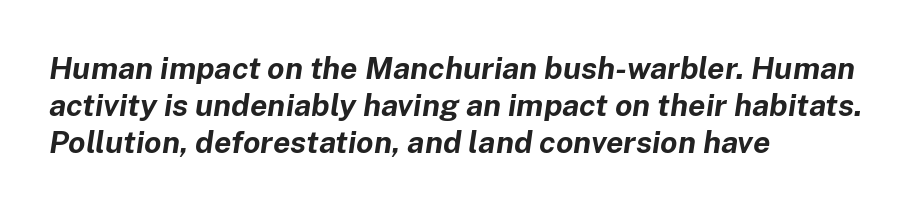
{"italic": "yes", "lean": "right", "slant_degrees": 8, "bold": "yes", "weight": "bold", "width": "normal", "stroke_contrast": "low", "x_height": "medium", "monospaced": "no", "underline": "no", "align": "left", "line_spacing_ratio": 1.2, "letter_spacing": "normal", "letter_spacing_em": 0.0, "glyph_px": 31}
